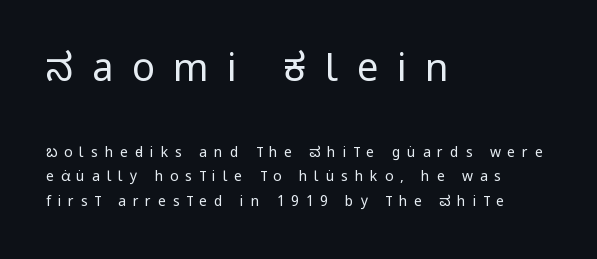
The image shows 38 px regular-weight, condensed sans-serif type, upright; set left-aligned, line spacing 1.77x, unusually wide letter spacing (+0.49 em), not underlined; the first (top) block is 2.71x larger; low stroke contrast and a large x-height.
